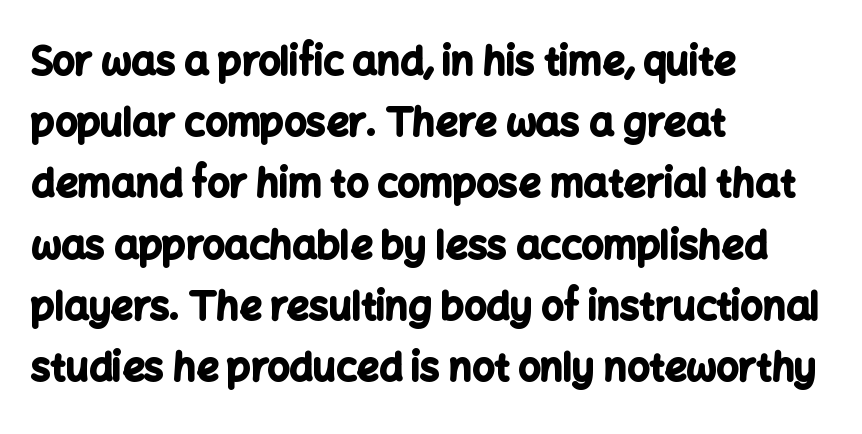
The image shows 39 px bold sans-serif type, upright; set left-aligned, normal line spacing (1.57x), normal letter spacing, not underlined; low stroke contrast and a medium x-height.
